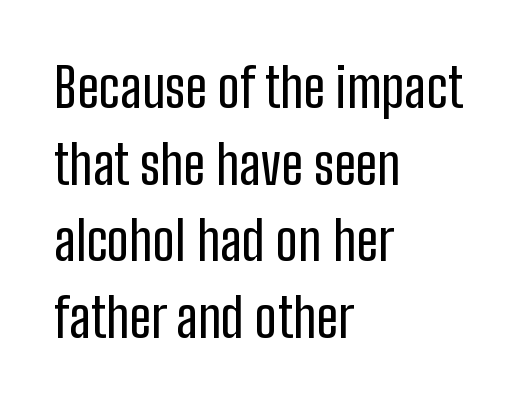
The image shows 54 px condensed sans-serif type, upright; set left-aligned, normal line spacing (1.42x), normal letter spacing, not underlined; low stroke contrast and a medium x-height.
